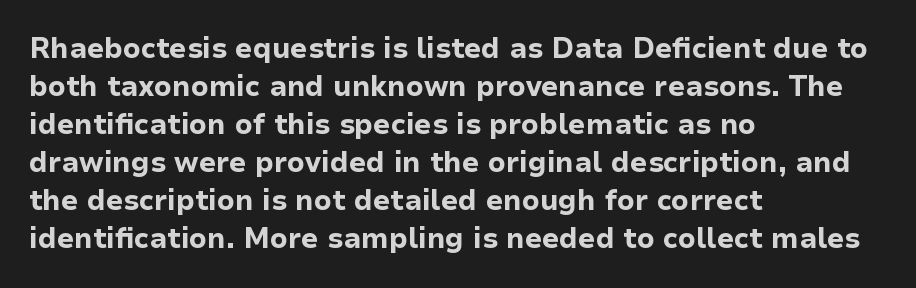
Q: Is the text bold? A: Yes.
Q: Is the text italic (slanted)? A: No, it is upright.
Q: Is the typeface a serif or a sans-serif typeface? A: Sans-serif.
Q: Is the text underlined? A: No.
Q: How is the paragraph aligned? A: Left-aligned.
Q: Is the spacing between letters normal or unusually wide? A: Normal.
Q: Is the spacing between lines tight, normal or loose? A: Normal.
Q: Width (condensed, normal, or wide)? A: Normal.
Q: Stroke contrast? A: Low.
Q: x-height? A: Medium.
Q: Monospaced? A: No.
